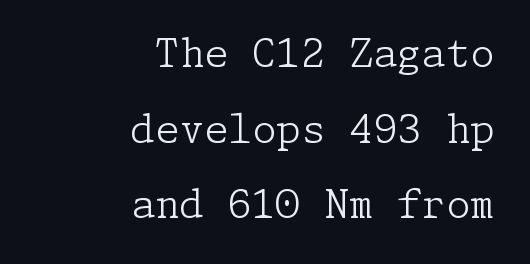
The image shows 39 px light serif type, upright; set right-aligned, loose line spacing (1.94x), normal letter spacing, not underlined; low stroke contrast and a medium x-height.
